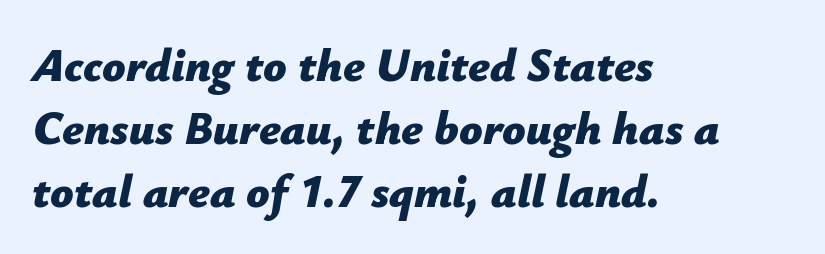
{"italic": "yes", "lean": "right", "slant_degrees": 12, "bold": "yes", "weight": "bold", "width": "normal", "stroke_contrast": "low", "x_height": "medium", "monospaced": "no", "underline": "no", "align": "left", "line_spacing": "normal", "line_spacing_ratio": 1.37, "letter_spacing": "normal", "letter_spacing_em": 0.0, "glyph_px": 46}
